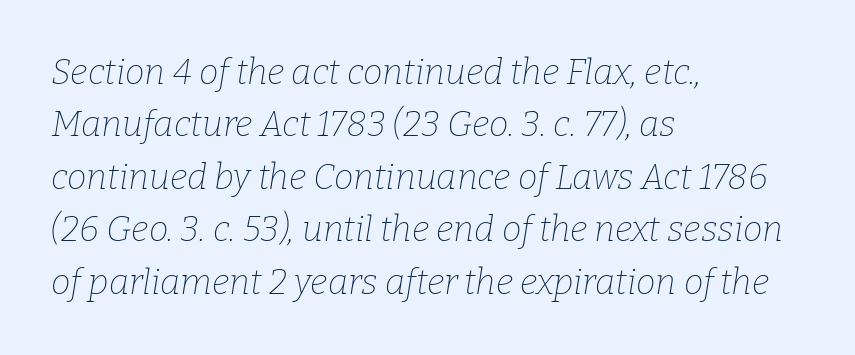
{"serif": "yes", "italic": "yes", "lean": "right", "slant_degrees": 9, "bold": "no", "weight": "thin", "width": "normal", "stroke_contrast": "low", "x_height": "medium", "monospaced": "no", "underline": "no", "align": "left", "line_spacing": "normal", "line_spacing_ratio": 1.5, "letter_spacing": "normal", "letter_spacing_em": 0.0, "glyph_px": 35}
